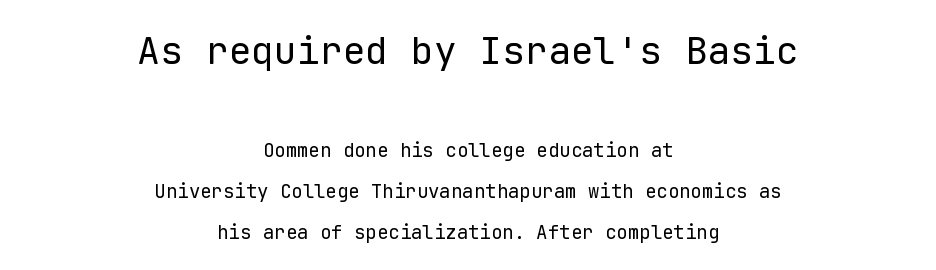
The image shows 38 px regular-weight sans-serif type, upright, monospaced; set centered, loose line spacing (2.15x), normal letter spacing, not underlined; the first (top) block is 2.0x larger; low stroke contrast and a medium x-height.
